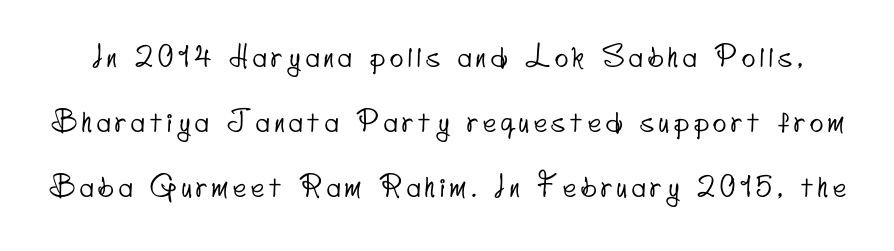
{"serif": "no", "width": "condensed", "stroke_contrast": "low", "x_height": "small", "monospaced": "no", "underline": "no", "line_spacing": "loose", "line_spacing_ratio": 2.32, "glyph_px": 28}
